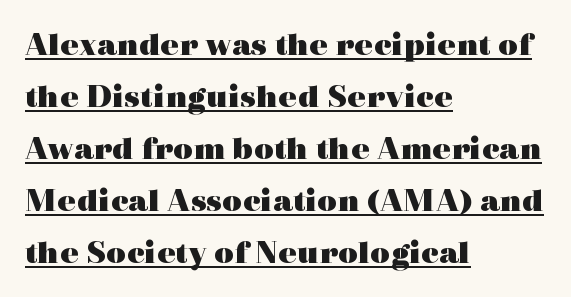
Q: Is the text bold? A: Yes.
Q: Is the text italic (slanted)? A: No, it is upright.
Q: Is the typeface a serif or a sans-serif typeface? A: Serif.
Q: Is the text underlined? A: Yes.
Q: How is the paragraph aligned? A: Left-aligned.
Q: Is the spacing between letters normal or unusually wide? A: Normal.
Q: Is the spacing between lines tight, normal or loose? A: Normal.
Q: Width (condensed, normal, or wide)? A: Wide.
Q: x-height? A: Medium.
Q: Monospaced? A: No.
